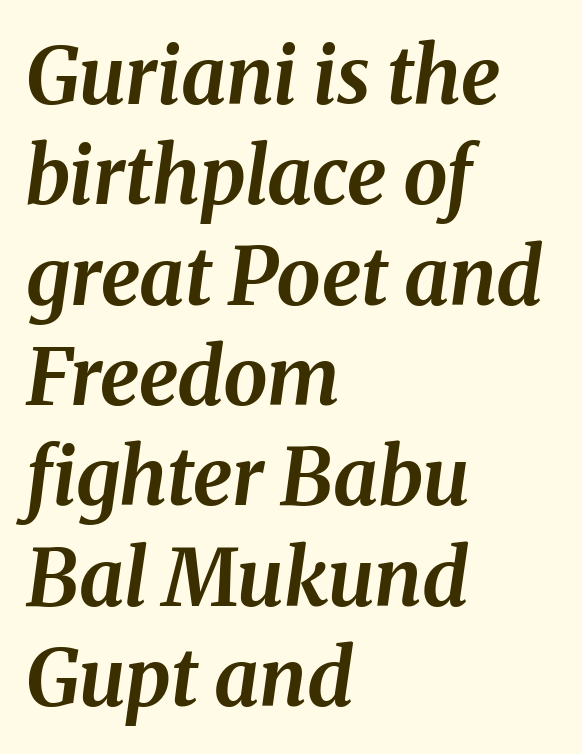
Q: Is the text bold? A: Yes.
Q: Is the text italic (slanted)? A: Yes, it leans right by about 8 degrees.
Q: Is the text underlined? A: No.
Q: How is the paragraph aligned? A: Left-aligned.
Q: Is the spacing between letters normal or unusually wide? A: Normal.
Q: Is the spacing between lines tight, normal or loose? A: Normal.
Q: Width (condensed, normal, or wide)? A: Normal.
Q: Stroke contrast? A: Medium.
Q: x-height? A: Medium.
Q: Monospaced? A: No.
